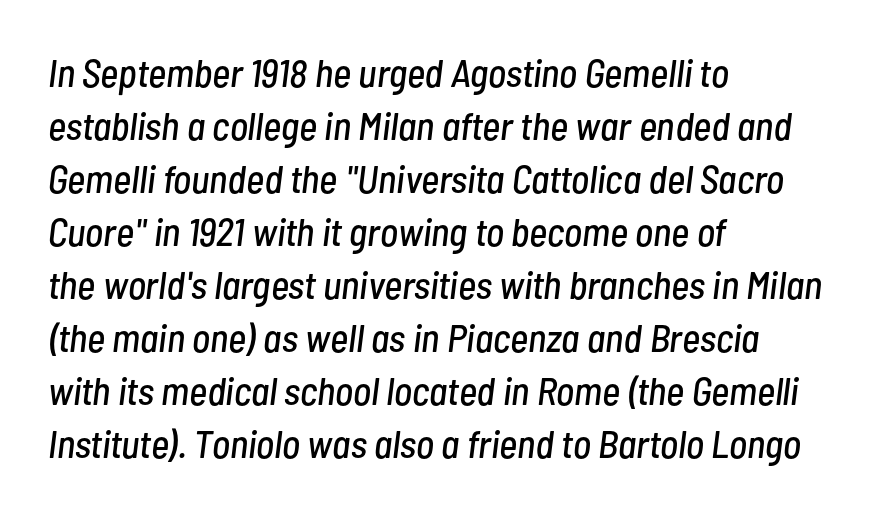
Q: Is the text italic (slanted)? A: Yes, it leans right by about 7 degrees.
Q: Is the text underlined? A: No.
Q: How is the paragraph aligned? A: Left-aligned.
Q: Is the spacing between letters normal or unusually wide? A: Normal.
Q: Is the spacing between lines tight, normal or loose? A: Normal.
Q: Width (condensed, normal, or wide)? A: Condensed.
Q: Stroke contrast? A: Low.
Q: x-height? A: Medium.
Q: Monospaced? A: No.
